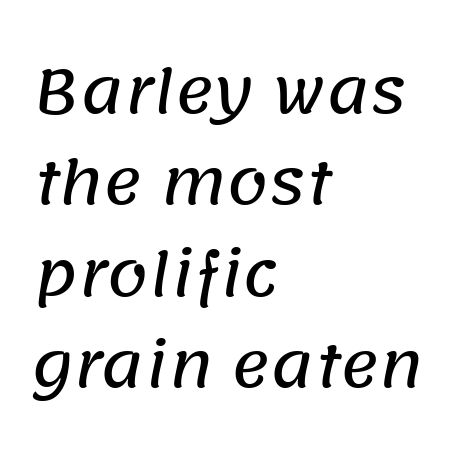
{"serif": "no", "width": "normal", "stroke_contrast": "low", "x_height": "large", "monospaced": "no", "underline": "no", "align": "left", "line_spacing": "normal", "line_spacing_ratio": 1.55, "letter_spacing": "normal", "letter_spacing_em": 0.0, "glyph_px": 59}
